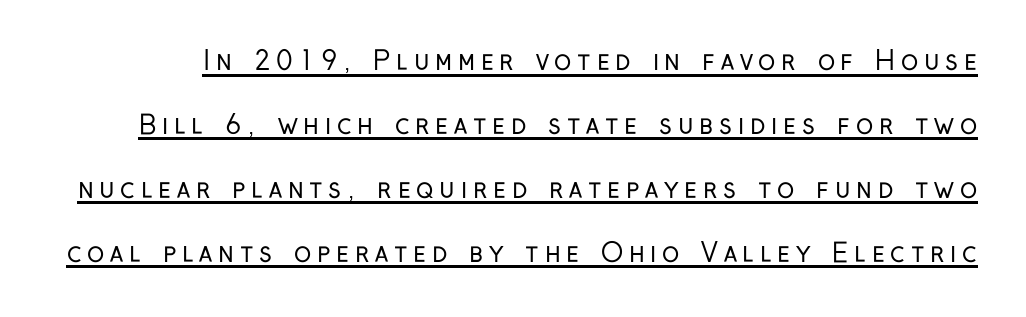
Letters have the restrained weight of plain body copy at most. The passage shown stacks its lines with a broad gap. Glance below the letters and you will spot a drawn line. You could only call the tracking loose — the letters float apart. The font's upright variant was chosen for this text.
